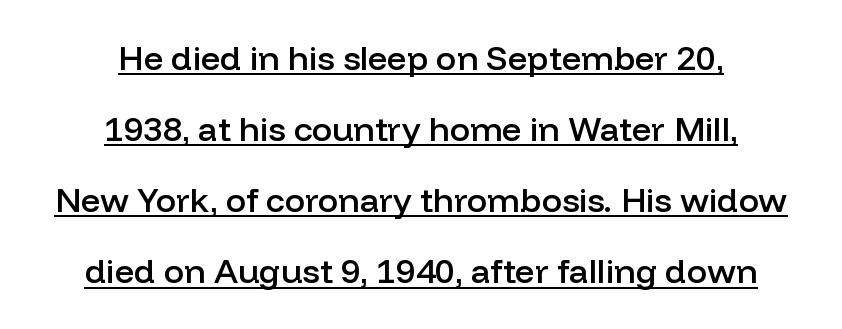
{"serif": "no", "italic": "no", "bold": "semi", "weight": "semibold", "width": "normal", "stroke_contrast": "low", "x_height": "medium", "monospaced": "no", "underline": "yes", "align": "center", "line_spacing": "loose", "line_spacing_ratio": 2.09, "letter_spacing": "normal", "letter_spacing_em": 0.0, "glyph_px": 34}
